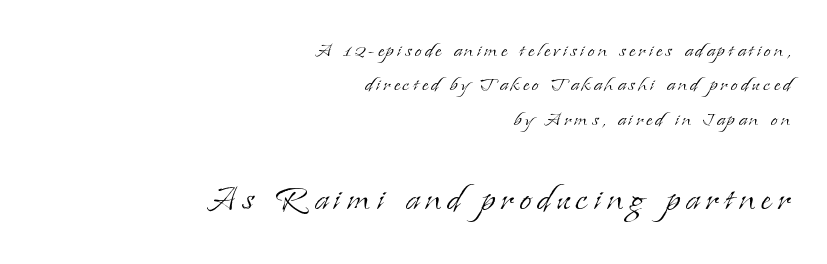
Each letter keeps its own natural width here, so spacing adapts to shape. The passage shown stacks its lines at a standard gap. No heavy texture on the line: the type isn't bold. The rendering shows small feet on the letterforms — a serif design.
